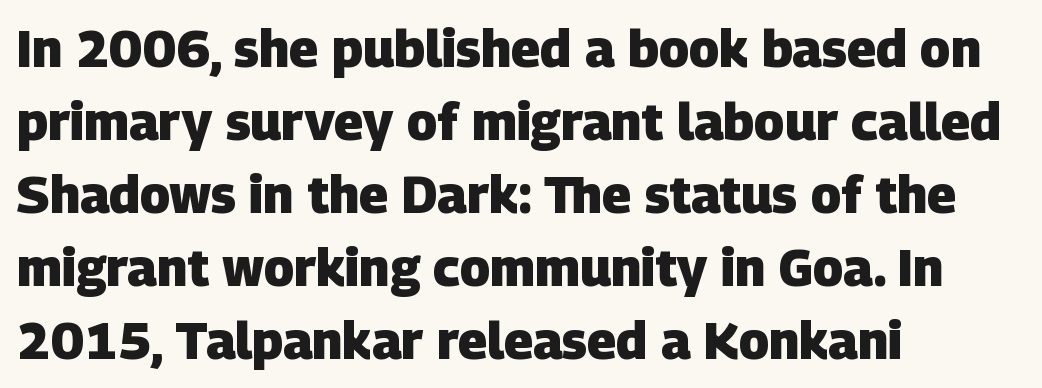
The image shows 51 px heavy sans-serif type; set left-aligned, normal line spacing (1.43x), normal letter spacing, not underlined; low stroke contrast and a large x-height.
